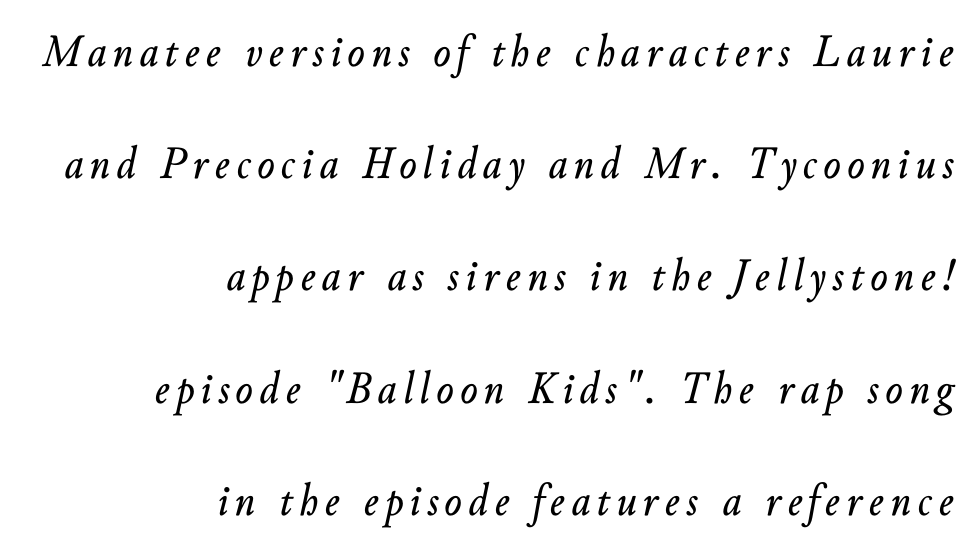
{"italic": "yes", "lean": "right", "slant_degrees": 10, "width": "normal", "stroke_contrast": "low", "x_height": "small", "monospaced": "no", "underline": "no", "align": "right", "line_spacing": "loose", "line_spacing_ratio": 2.44, "glyph_px": 46}
